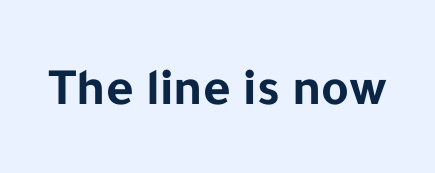
Q: Is the text bold? A: Yes.
Q: Is the text italic (slanted)? A: No, it is upright.
Q: Is the typeface a serif or a sans-serif typeface? A: Sans-serif.
Q: Is the text underlined? A: No.
Q: Is the spacing between letters normal or unusually wide? A: Normal.
Q: Width (condensed, normal, or wide)? A: Normal.
Q: Stroke contrast? A: Low.
Q: x-height? A: Medium.
Q: Monospaced? A: No.
